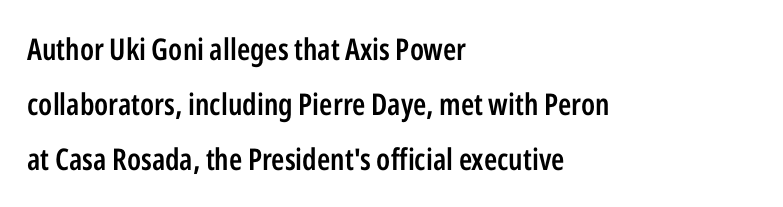
Q: Is the text bold? A: Semi-bold.
Q: Is the text italic (slanted)? A: No, it is upright.
Q: Is the typeface a serif or a sans-serif typeface? A: Sans-serif.
Q: Is the text underlined? A: No.
Q: How is the paragraph aligned? A: Left-aligned.
Q: Is the spacing between letters normal or unusually wide? A: Normal.
Q: Width (condensed, normal, or wide)? A: Condensed.
Q: Stroke contrast? A: Low.
Q: x-height? A: Medium.
Q: Monospaced? A: No.
